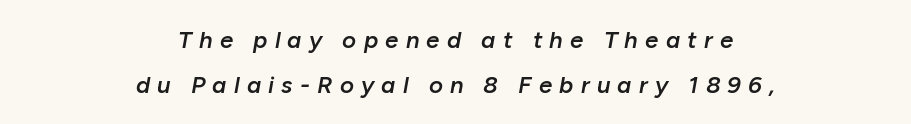
Q: Is the text bold? A: Semi-bold.
Q: Is the text italic (slanted)? A: Yes, it leans right by about 10 degrees.
Q: Is the text underlined? A: No.
Q: How is the paragraph aligned? A: Centered.
Q: Is the spacing between letters normal or unusually wide? A: Unusually wide.
